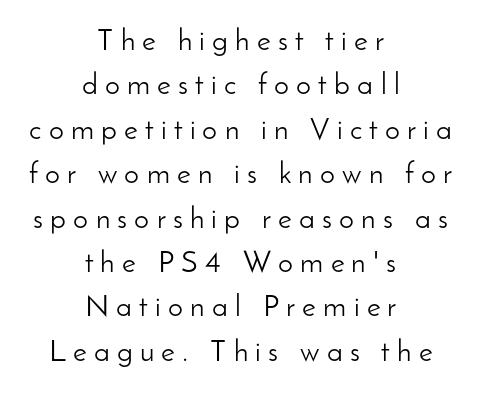
Character widths vary here, with narrow letters taking less room than wide ones. A typesetter would call this leading conventional body-copy spacing. The setting favours the middle, as headings and verse often do. Letter spacing: wide. The letterforms sit at book weight or below.
